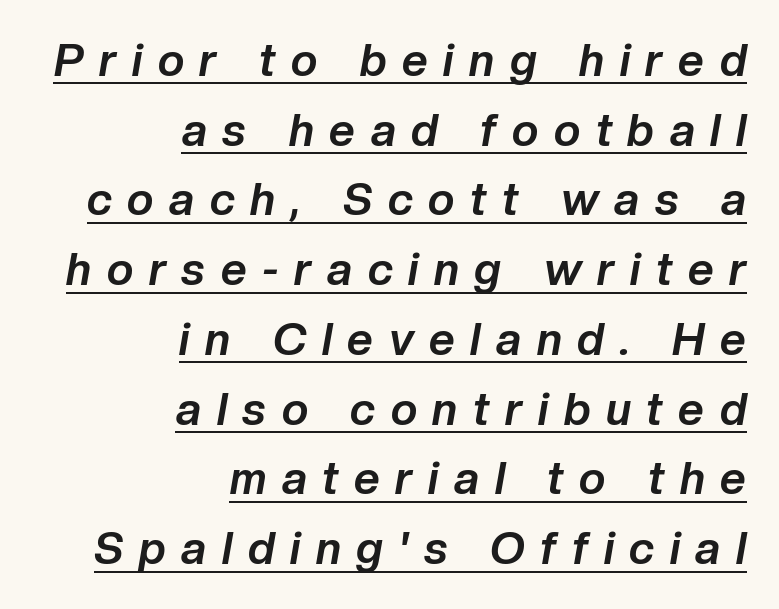
{"italic": "yes", "lean": "right", "slant_degrees": 10, "bold": "yes", "weight": "bold", "width": "normal", "stroke_contrast": "low", "x_height": "medium", "monospaced": "no", "underline": "yes", "align": "right", "line_spacing": "normal", "line_spacing_ratio": 1.55, "letter_spacing": "wide", "letter_spacing_em": 0.35, "glyph_px": 45}
